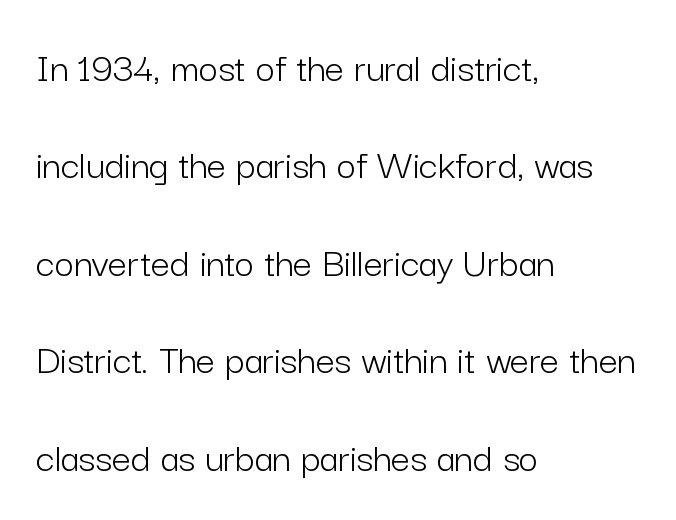
The image shows 42 px light sans-serif type, upright; set left-aligned, loose line spacing (2.32x), normal letter spacing, not underlined; low stroke contrast and a medium x-height.
